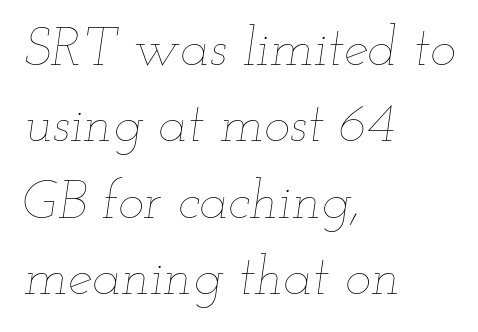
Q: Is the text bold? A: No.
Q: Is the text italic (slanted)? A: Yes, it leans right by about 12 degrees.
Q: Is the text underlined? A: No.
Q: How is the paragraph aligned? A: Left-aligned.
Q: Is the spacing between letters normal or unusually wide? A: Normal.
Q: Is the spacing between lines tight, normal or loose? A: Normal.
Q: Width (condensed, normal, or wide)? A: Wide.
Q: Stroke contrast? A: Low.
Q: x-height? A: Small.
Q: Monospaced? A: No.
